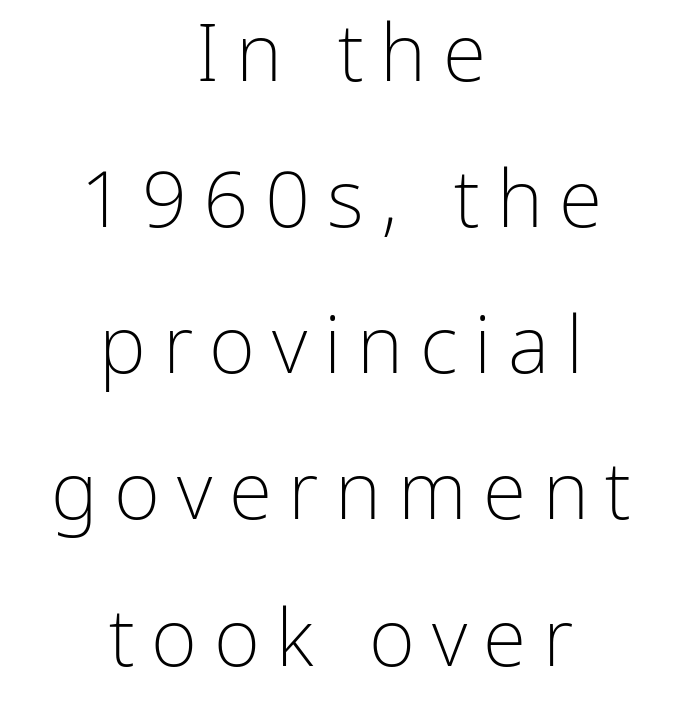
This reads as an unemphasized weight, regular at the heaviest. Horizontally, the lines are justified to the midpoint only. How are the letters spaced? Widely, with obvious added tracking. Observe the absence of serifs on each vertical stroke in this sample. The letters advance in unequal steps, a hallmark of proportional type.
